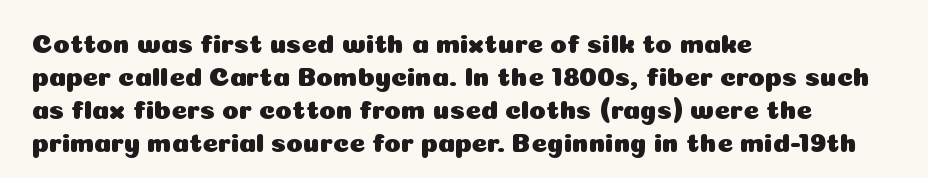
The image shows 27 px text type, upright; set left-aligned, line spacing 1.22x, normal letter spacing, not underlined.
